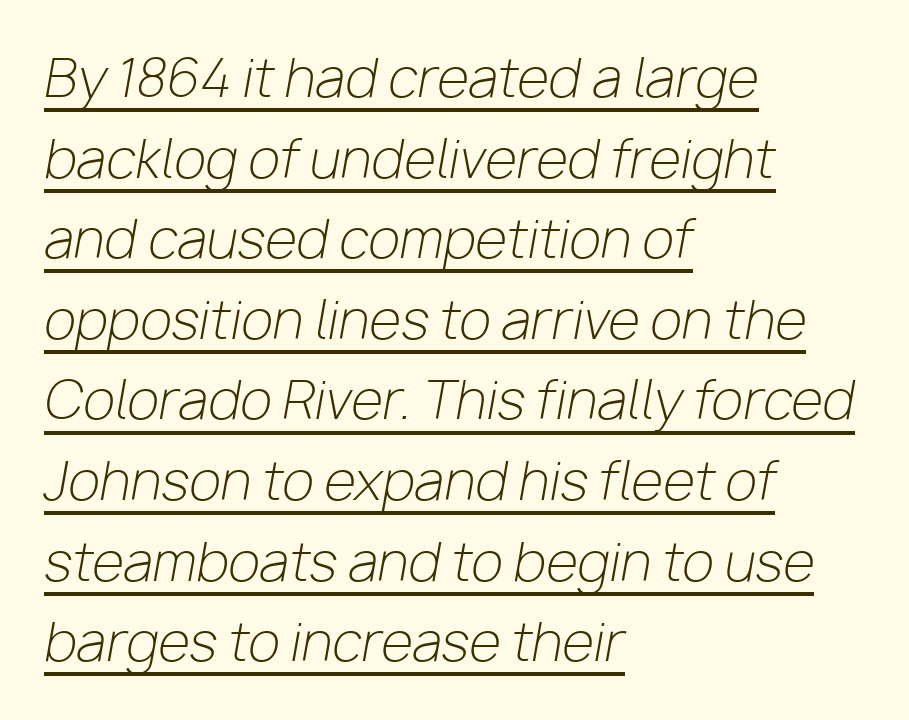
The image shows 52 px light type, italic (leaning right); set left-aligned, normal line spacing (1.55x), normal letter spacing, underlined; low stroke contrast and a medium x-height.
